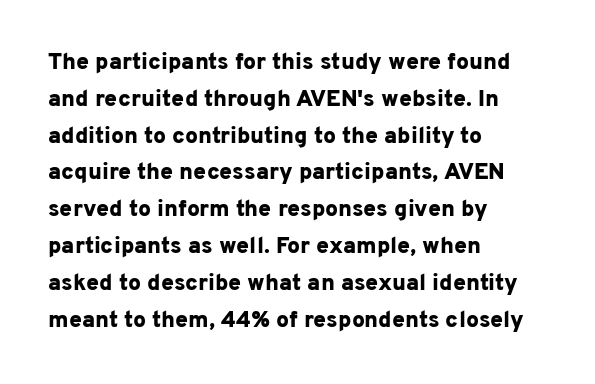
The image shows 23 px bold type, upright; set left-aligned, normal line spacing (1.6x), normal letter spacing, not underlined.
